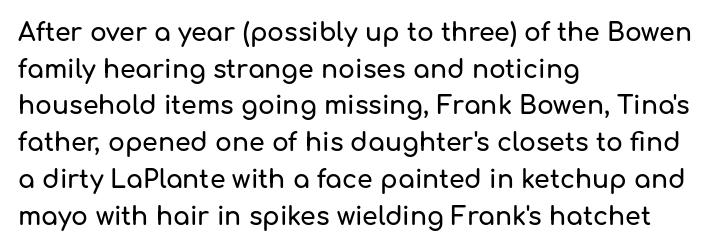
The letters stand straight up with perfectly vertical stems. The tracking reads as untouched default to a designer's eye. Vertical spacing — default. All the whitespace from short lines collects on the right. Bare-footed words on every line.
